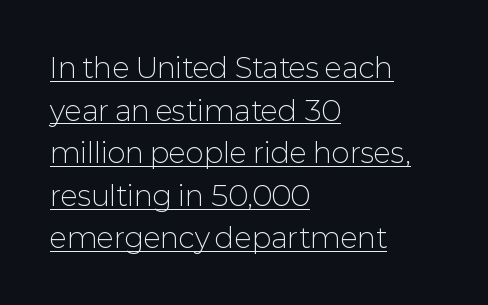
Q: Is the text bold? A: No.
Q: Is the text italic (slanted)? A: No, it is upright.
Q: Is the typeface a serif or a sans-serif typeface? A: Sans-serif.
Q: Is the text underlined? A: Yes.
Q: How is the paragraph aligned? A: Left-aligned.
Q: Is the spacing between letters normal or unusually wide? A: Normal.
Q: Is the spacing between lines tight, normal or loose? A: Normal.
Q: Width (condensed, normal, or wide)? A: Normal.
Q: Stroke contrast? A: Low.
Q: x-height? A: Medium.
Q: Monospaced? A: No.
